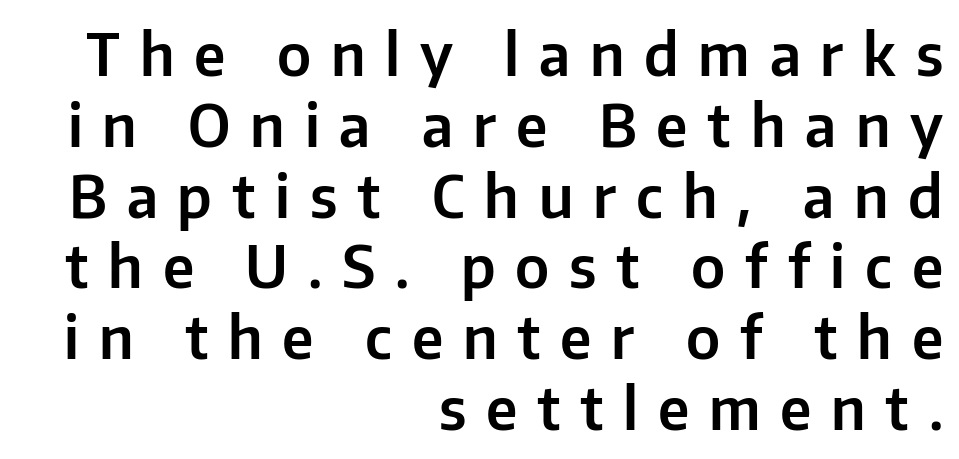
Q: Is the text italic (slanted)? A: No, it is upright.
Q: Is the typeface a serif or a sans-serif typeface? A: Sans-serif.
Q: Is the text underlined? A: No.
Q: How is the paragraph aligned? A: Right-aligned.
Q: Is the spacing between letters normal or unusually wide? A: Unusually wide.
Q: Width (condensed, normal, or wide)? A: Normal.
Q: Stroke contrast? A: Low.
Q: x-height? A: Medium.
Q: Monospaced? A: No.
